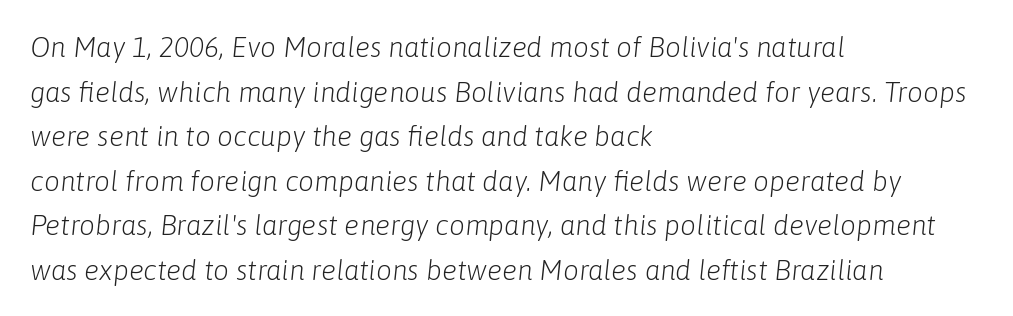
Q: Is the text bold? A: No.
Q: Is the text italic (slanted)? A: Yes, it leans right by about 6 degrees.
Q: Is the text underlined? A: No.
Q: How is the paragraph aligned? A: Left-aligned.
Q: Is the spacing between letters normal or unusually wide? A: Normal.
Q: Is the spacing between lines tight, normal or loose? A: Normal.
Q: Width (condensed, normal, or wide)? A: Normal.
Q: Stroke contrast? A: Low.
Q: x-height? A: Medium.
Q: Monospaced? A: No.
